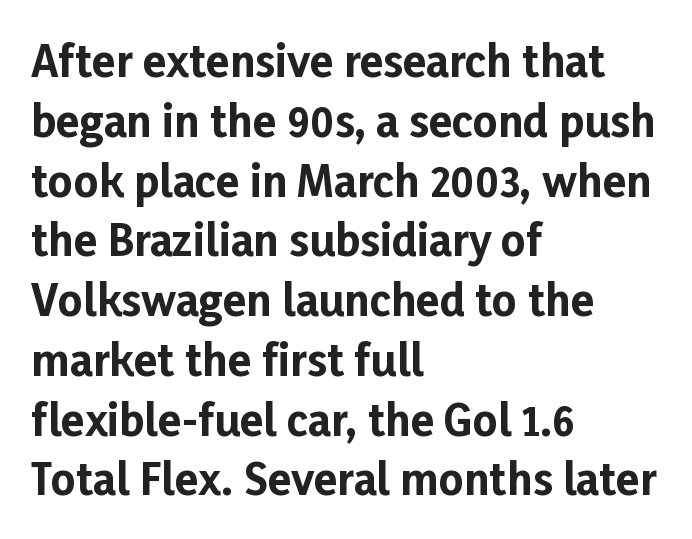
The image shows 43 px bold sans-serif type, upright; set left-aligned, normal line spacing (1.39x), normal letter spacing, not underlined; low stroke contrast and a medium x-height.
